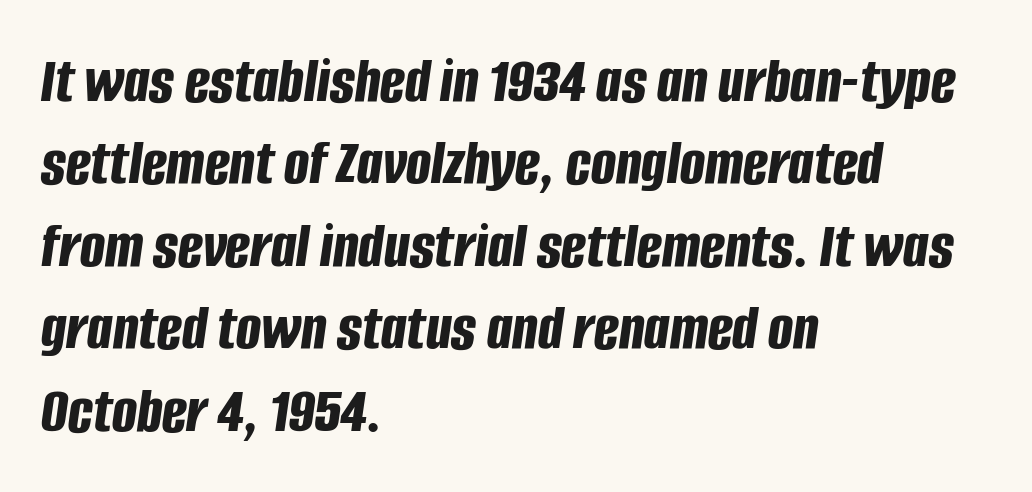
The rendering keeps characters at their native spacing. Check the space under the baseline: it is left empty. What's the leading like? Ordinary, nothing unusual. The font's italic variant was chosen for this text. Every letter is thick-stroked: bold, no question.
